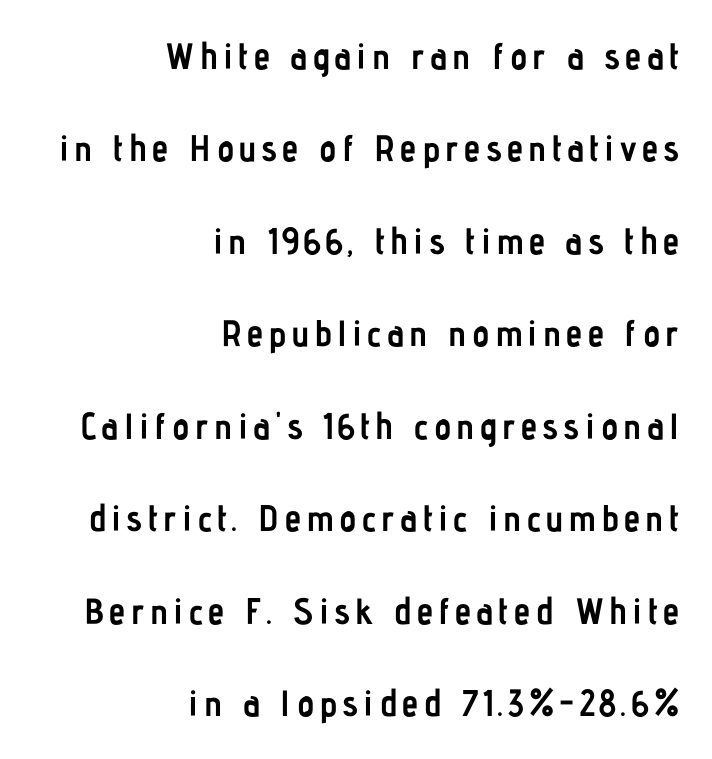
Q: Is the text bold? A: Yes.
Q: Is the text italic (slanted)? A: No, it is upright.
Q: Is the typeface a serif or a sans-serif typeface? A: Sans-serif.
Q: Is the text underlined? A: No.
Q: How is the paragraph aligned? A: Right-aligned.
Q: Is the spacing between lines tight, normal or loose? A: Loose.
Q: Width (condensed, normal, or wide)? A: Condensed.
Q: Stroke contrast? A: Low.
Q: x-height? A: Medium.
Q: Monospaced? A: No.
